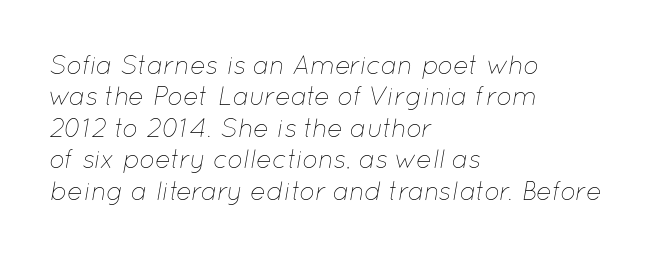
The image shows 26 px text type, italic (leaning right); set left-aligned, line spacing 1.21x, normal letter spacing, not underlined.
